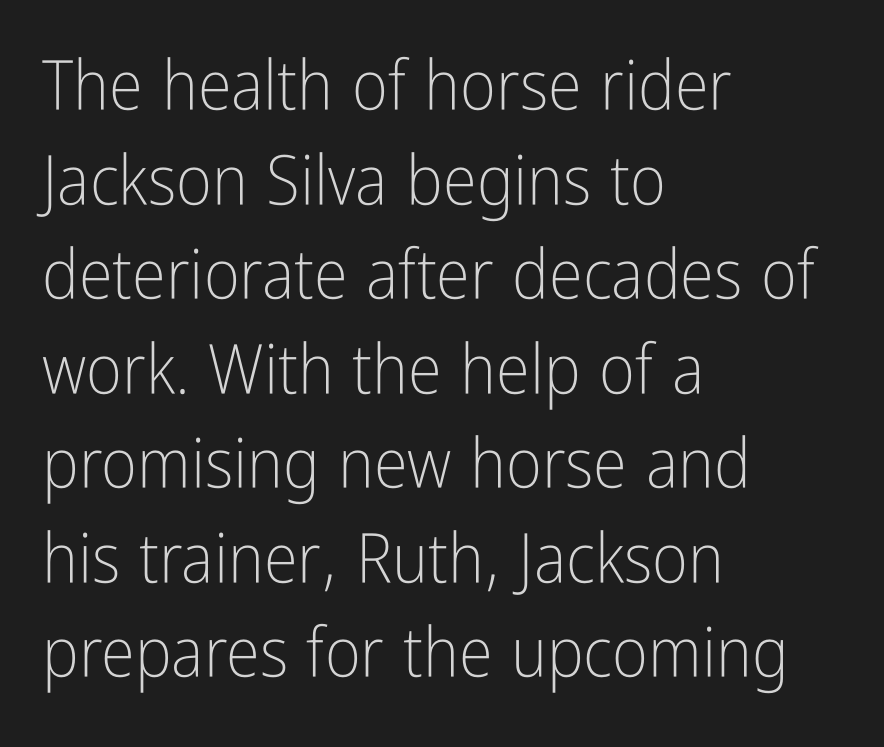
The image shows 69 px light, condensed sans-serif type, upright; set left-aligned, normal line spacing (1.37x), normal letter spacing, not underlined; low stroke contrast and a medium x-height.
